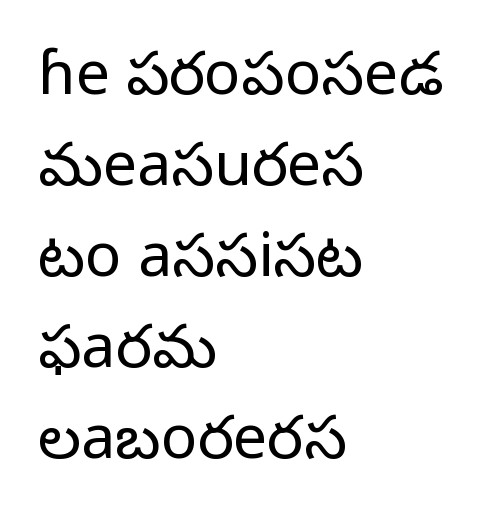
{"serif": "no", "italic": "no", "bold": "no", "weight": "regular", "width": "normal", "stroke_contrast": "low", "x_height": "medium", "monospaced": "no", "underline": "no", "align": "left", "line_spacing": "normal", "line_spacing_ratio": 1.49, "letter_spacing": "normal", "letter_spacing_em": 0.0, "glyph_px": 61}
